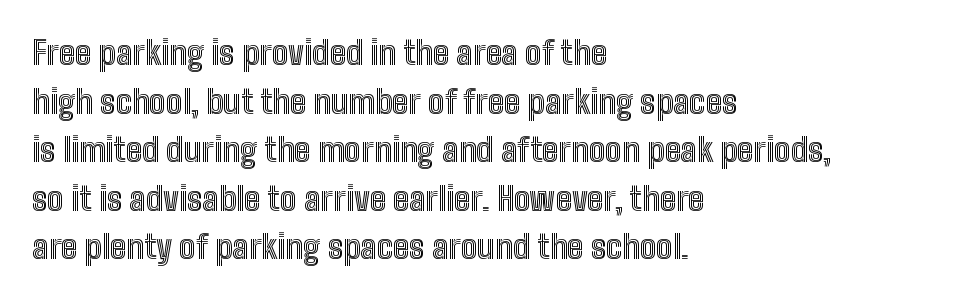
These lines are set flush left with a ragged right edge. The tracking reads as untouched default to a designer's eye. A typesetter would call this leading conventional body-copy spacing. Glance below the letters and you will spot only blank space. Ascenders rise straight up at ninety degrees.
